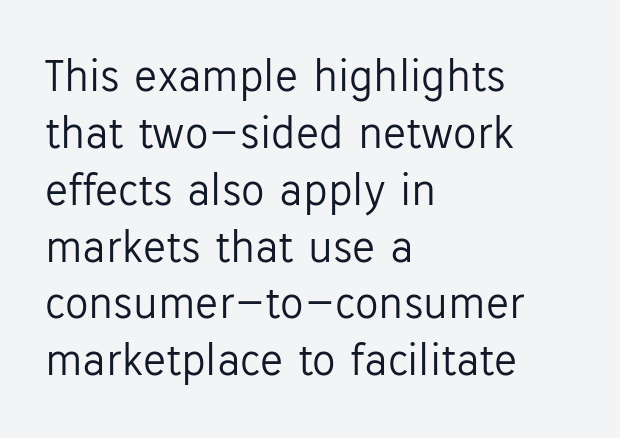
{"serif": "no", "italic": "no", "bold": "no", "weight": "light", "width": "normal", "stroke_contrast": "low", "x_height": "medium", "monospaced": "no", "underline": "no", "align": "left", "line_spacing_ratio": 1.21, "letter_spacing": "normal", "letter_spacing_em": 0.0, "glyph_px": 47}
